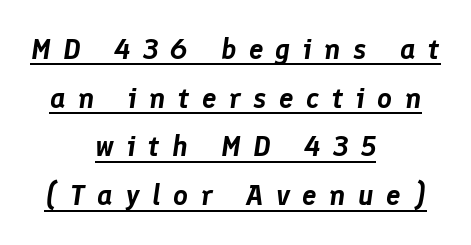
{"italic": "yes", "lean": "right", "slant_degrees": 8, "width": "normal", "stroke_contrast": "low", "x_height": "medium", "monospaced": "no", "underline": "yes", "align": "center", "line_spacing": "normal", "line_spacing_ratio": 1.68, "letter_spacing": "wide", "letter_spacing_em": 0.43, "glyph_px": 29}
